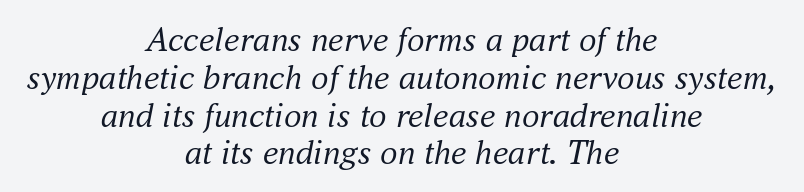
Plain, unruled lines of type. No letter is thick-stroked: the sample isn't bold. Note the varied advance widths — an 'i' is clearly narrower than an 'm'. The glyphs look as if they've been sheared to an angle. The vertical gap from one line to the next is small.
